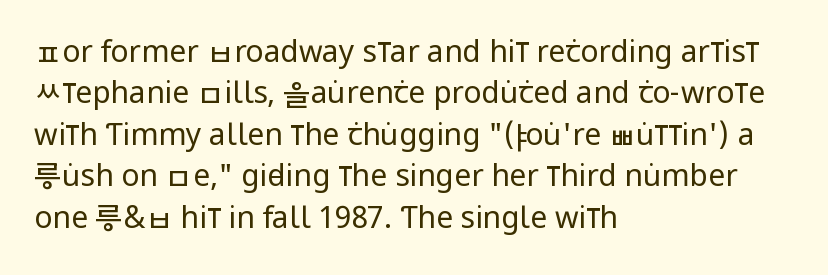
Each letter's strokes conclude bluntly, with no projecting serifs. The letters stand upright; this is a roman face. A quiet, ordinary-to-light weight characterises the typeface. Is the block centered? No — it sits flush against the left margin.
